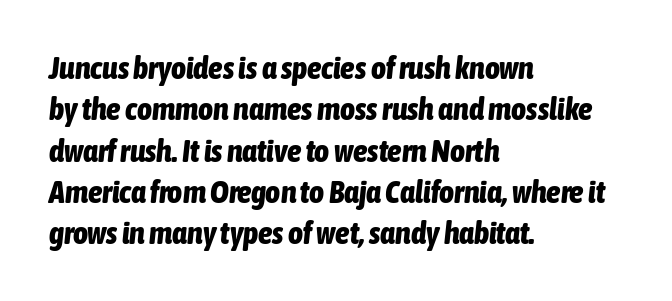
{"italic": "yes", "lean": "right", "slant_degrees": 6, "bold": "yes", "weight": "bold", "width": "condensed", "stroke_contrast": "low", "x_height": "medium", "monospaced": "no", "underline": "no", "align": "left", "line_spacing": "normal", "line_spacing_ratio": 1.29, "letter_spacing": "normal", "letter_spacing_em": 0.0, "glyph_px": 32}
